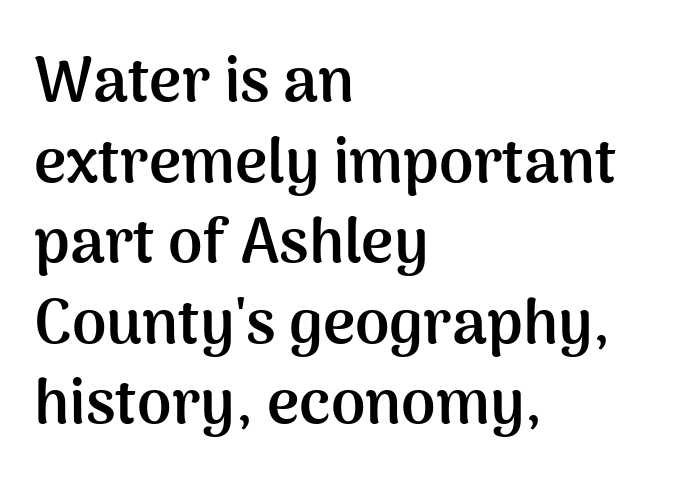
Clear beneath every line of the passage. Summary of vertical rhythm: regular, with standard interline spacing. Heavy-handed strokes throughout: this text is bold. Each letter keeps its own natural width here, so spacing adapts to shape.
